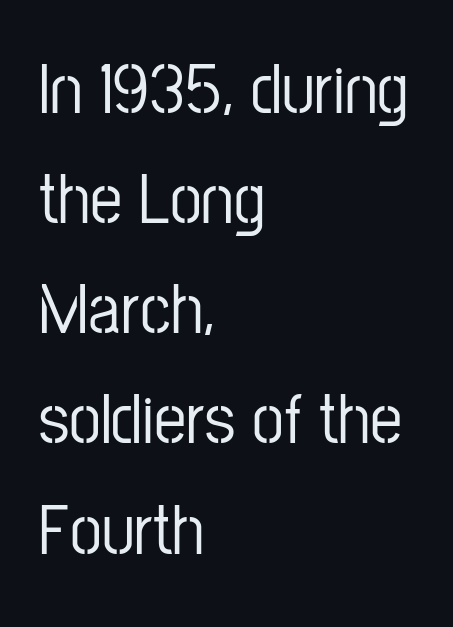
The image shows 72 px condensed sans-serif type, upright; set left-aligned, normal line spacing (1.53x), normal letter spacing, not underlined; low stroke contrast and a medium x-height.
